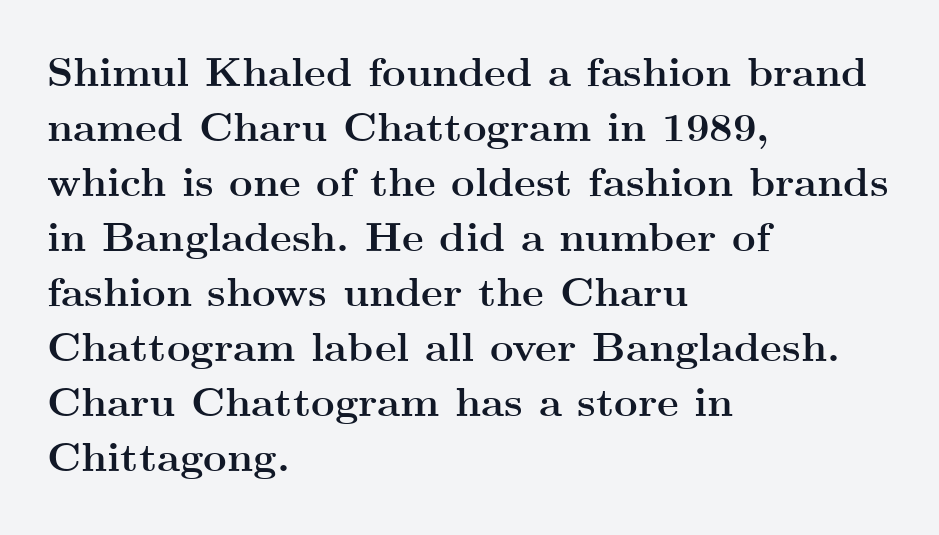
Q: Is the text bold? A: Yes.
Q: Is the text italic (slanted)? A: No, it is upright.
Q: Is the typeface a serif or a sans-serif typeface? A: Serif.
Q: Is the text underlined? A: No.
Q: How is the paragraph aligned? A: Left-aligned.
Q: Is the spacing between letters normal or unusually wide? A: Normal.
Q: Is the spacing between lines tight, normal or loose? A: Normal.
Q: Width (condensed, normal, or wide)? A: Wide.
Q: Stroke contrast? A: Medium.
Q: x-height? A: Small.
Q: Monospaced? A: No.
